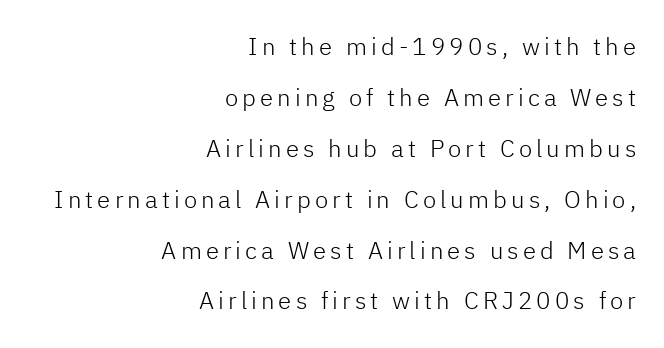
Q: Is the text bold? A: No.
Q: Is the text italic (slanted)? A: No, it is upright.
Q: Is the text underlined? A: No.
Q: How is the paragraph aligned? A: Right-aligned.
Q: Is the spacing between lines tight, normal or loose? A: Loose.
